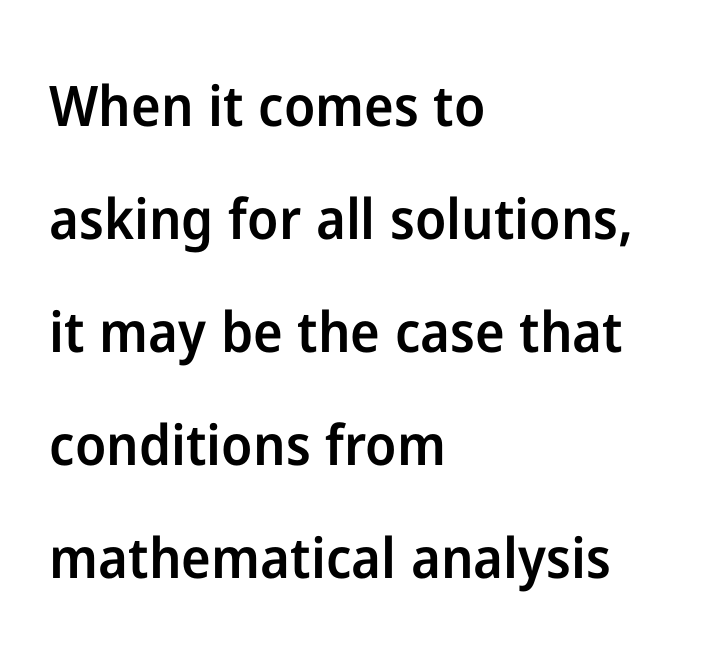
The font family rendered here belongs to the sans-serif group. Students, observe: this is what heavily led, spacious text looks like. Line starts are locked; line ends wander. Does the lettering tilt? It doesn't — this is upright. Summary of weight: moderately heavy, a semibold.
